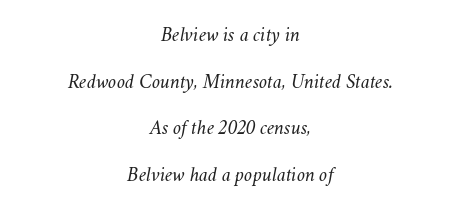
{"italic": "yes", "lean": "right", "slant_degrees": 11, "bold": "no", "underline": "no", "align": "center", "line_spacing": "loose", "line_spacing_ratio": 2.33, "letter_spacing": "normal", "letter_spacing_em": 0.0, "glyph_px": 20}
